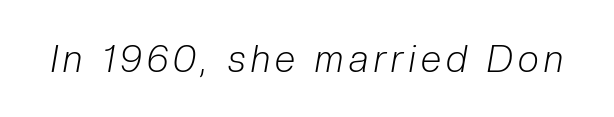
Every character sits at an angle, as italics do. This reads as an unemphasized weight, regular at the heaviest. Unmarked baselines from the first word to the last. The rendering uses natural spacing where letterforms have individual widths.
